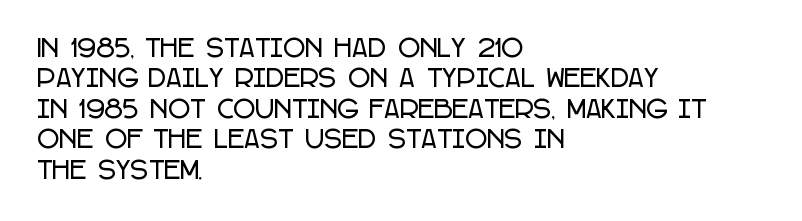
Q: Is the text italic (slanted)? A: No, it is upright.
Q: Is the text underlined? A: No.
Q: How is the paragraph aligned? A: Left-aligned.
Q: Is the spacing between letters normal or unusually wide? A: Normal.
Q: Is the spacing between lines tight, normal or loose? A: Normal.
